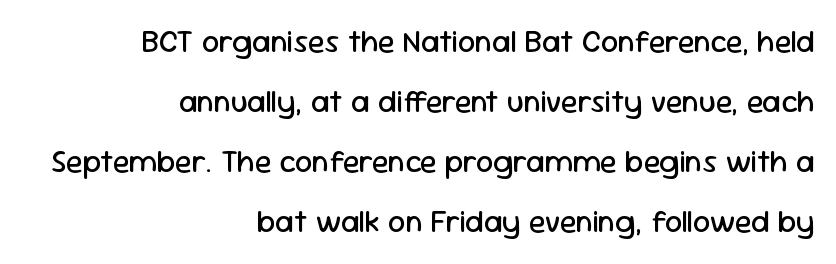
Q: Is the text bold? A: No.
Q: Is the text italic (slanted)? A: No, it is upright.
Q: Is the typeface a serif or a sans-serif typeface? A: Sans-serif.
Q: Is the text underlined? A: No.
Q: How is the paragraph aligned? A: Right-aligned.
Q: Is the spacing between letters normal or unusually wide? A: Normal.
Q: Is the spacing between lines tight, normal or loose? A: Loose.
Q: Width (condensed, normal, or wide)? A: Normal.
Q: Stroke contrast? A: Low.
Q: x-height? A: Medium.
Q: Monospaced? A: No.
